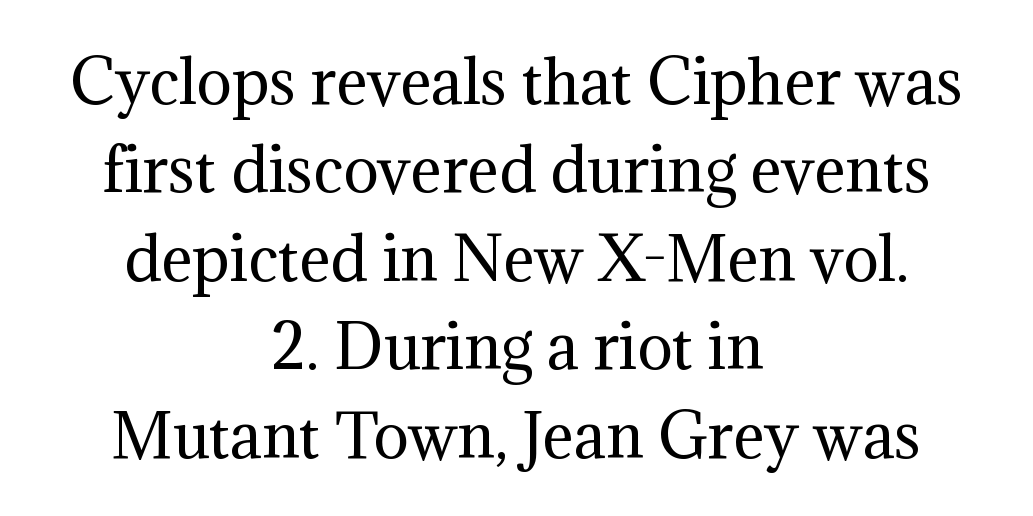
The image shows 59 px regular-weight serif type, upright; set centered, normal line spacing (1.5x), normal letter spacing, not underlined; medium stroke contrast and a medium x-height.
